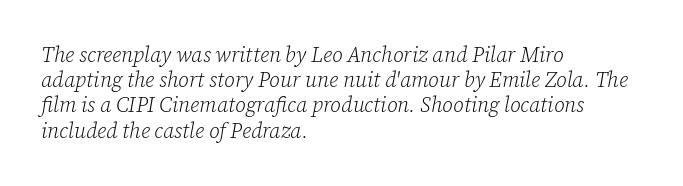
Posture: slanted. Nothing unusual about the tracking: characters are spaced as the font intends. Stems here are at most as thick as an everyday book face. The compositor pushed each line to the left boundary. The baseline area is clear.
